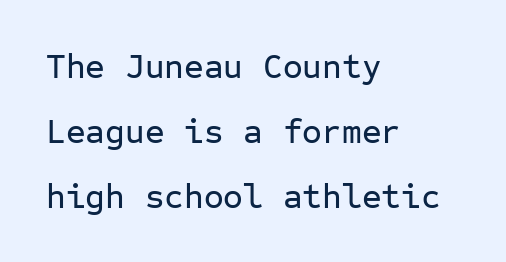
Fixed-width glyphs throughout — classic coding-font behaviour. Students, observe: this is what heavily led, spacious text looks like. One-word summary of the alignment: left. Quick note: not italic, upright.
